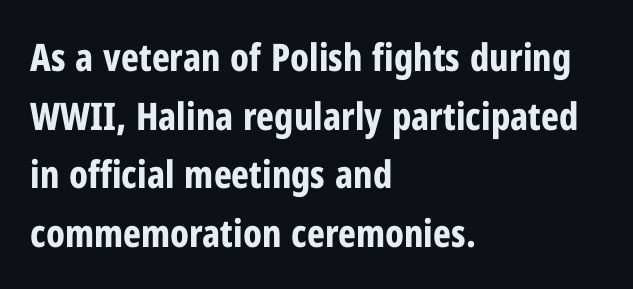
The image shows 38 px bold, condensed sans-serif type, upright; set left-aligned, normal line spacing (1.54x), normal letter spacing, not underlined; low stroke contrast and a medium x-height.
